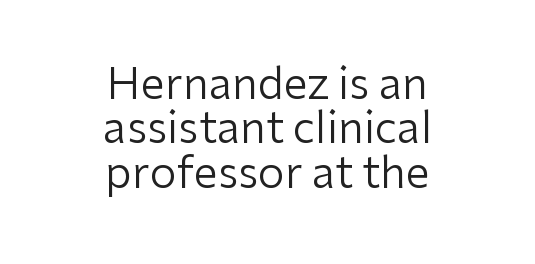
Q: Is the text bold? A: No.
Q: Is the text italic (slanted)? A: No, it is upright.
Q: Is the typeface a serif or a sans-serif typeface? A: Sans-serif.
Q: Is the text underlined? A: No.
Q: How is the paragraph aligned? A: Centered.
Q: Is the spacing between letters normal or unusually wide? A: Normal.
Q: Is the spacing between lines tight, normal or loose? A: Tight.
Q: Width (condensed, normal, or wide)? A: Normal.
Q: Stroke contrast? A: Low.
Q: x-height? A: Medium.
Q: Monospaced? A: No.
